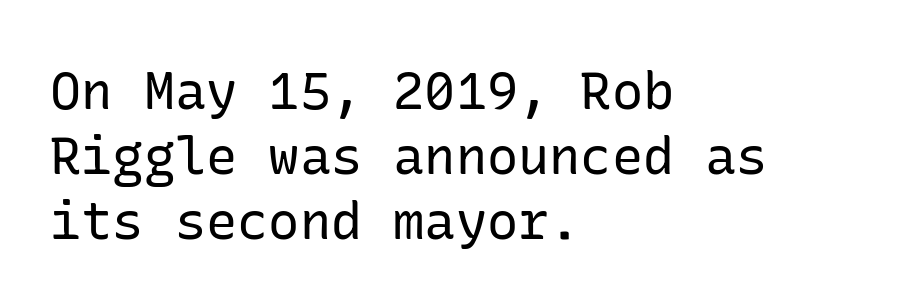
Baseline-to-baseline distance is the conventional proportion of letter height. Nothing heavy about these letters — not bold at all. This sample uses a sans-serif face. Is the letter spacing exaggerated? No — it looks like the ordinary default. The strip under each line holds only bare page. Left-aligned paragraph, ragged on the right.
